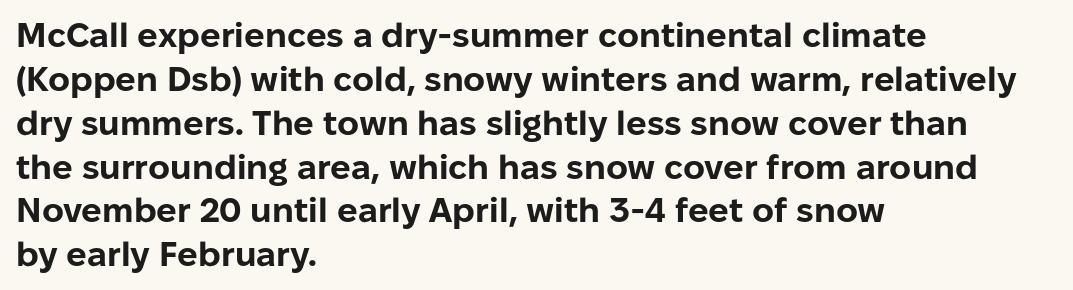
The image shows 34 px bold sans-serif type, upright; set left-aligned, normal line spacing (1.29x), normal letter spacing, not underlined; low stroke contrast and a medium x-height.
